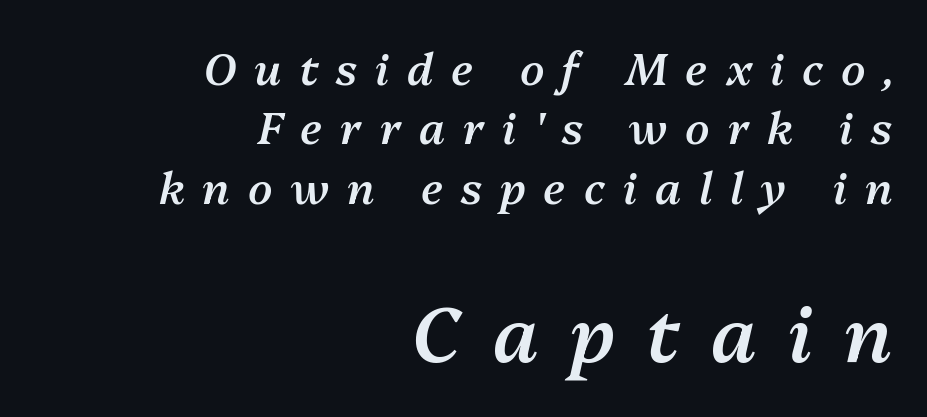
Q: Is the text bold? A: Semi-bold.
Q: Is the text italic (slanted)? A: Yes, it leans right by about 13 degrees.
Q: Is the text underlined? A: No.
Q: How is the paragraph aligned? A: Right-aligned.
Q: Is the spacing between letters normal or unusually wide? A: Unusually wide.
Q: Is the spacing between lines tight, normal or loose? A: Normal.
Q: Which block of text is set in a larger size, the first (top) or the second (bottom)? A: The second (bottom) one.
Q: Width (condensed, normal, or wide)? A: Normal.
Q: Stroke contrast? A: Medium.
Q: x-height? A: Medium.
Q: Monospaced? A: No.
